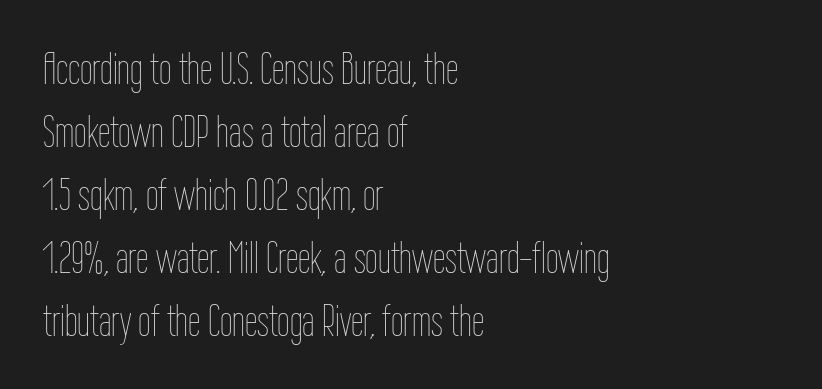
Q: Is the text bold? A: No.
Q: Is the text italic (slanted)? A: No, it is upright.
Q: Is the text underlined? A: No.
Q: How is the paragraph aligned? A: Left-aligned.
Q: Is the spacing between letters normal or unusually wide? A: Normal.
Q: Is the spacing between lines tight, normal or loose? A: Normal.
Q: Width (condensed, normal, or wide)? A: Condensed.
Q: Stroke contrast? A: Low.
Q: x-height? A: Medium.
Q: Monospaced? A: No.
